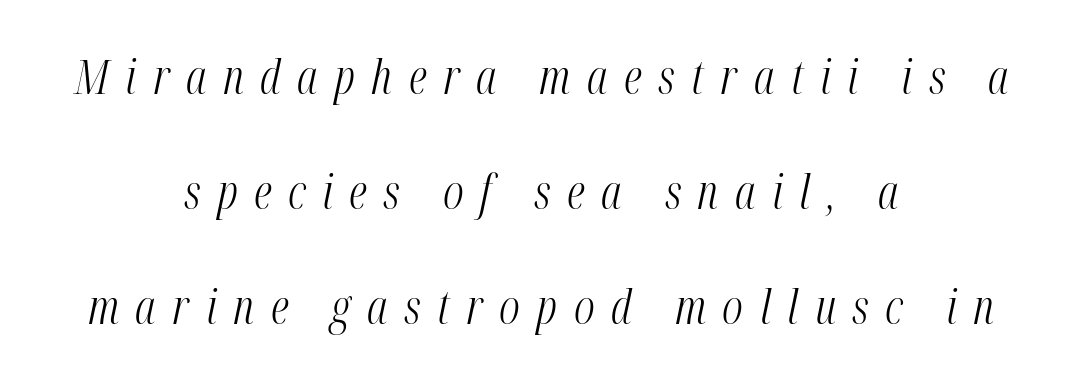
The image shows 47 px light, condensed type, italic (leaning right); set centered, loose line spacing (2.45x), unusually wide letter spacing (+0.35 em), not underlined; medium stroke contrast and a medium x-height.
